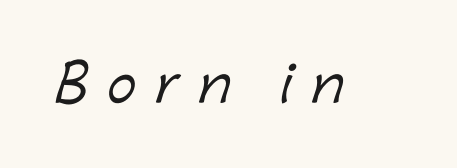
There is plenty of visible air inserted between adjacent glyphs. The strip under each line holds only bare page. The letters advance in unequal steps, a hallmark of proportional type. This rendering employs a face without finishing strokes, i.e., a sans-serif.
